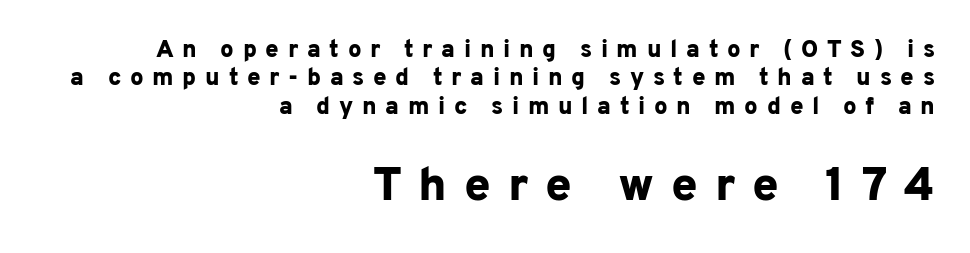
Q: Is the text bold? A: Yes.
Q: Is the text italic (slanted)? A: No, it is upright.
Q: Is the typeface a serif or a sans-serif typeface? A: Sans-serif.
Q: Is the text underlined? A: No.
Q: How is the paragraph aligned? A: Right-aligned.
Q: Is the spacing between letters normal or unusually wide? A: Unusually wide.
Q: Which block of text is set in a larger size, the first (top) or the second (bottom)? A: The second (bottom) one.
Q: Width (condensed, normal, or wide)? A: Normal.
Q: Stroke contrast? A: Low.
Q: x-height? A: Medium.
Q: Monospaced? A: No.
